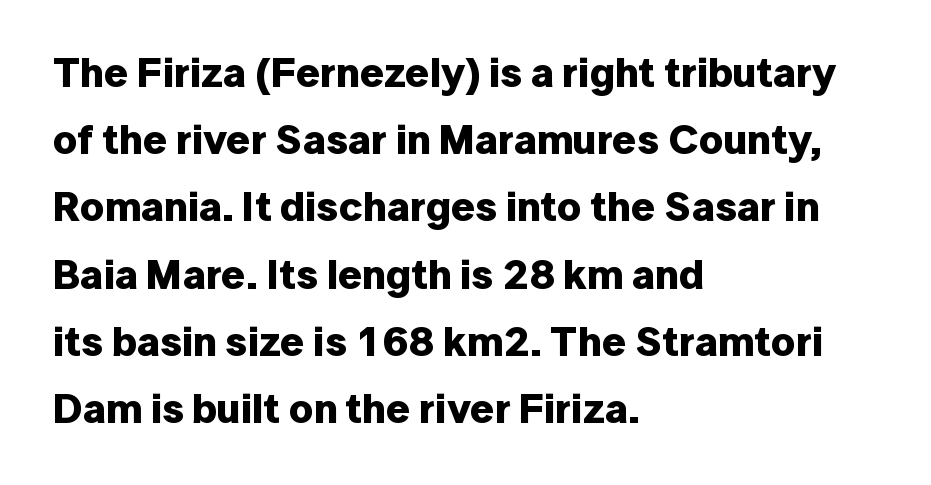
Q: Is the text bold? A: Yes.
Q: Is the text italic (slanted)? A: No, it is upright.
Q: Is the typeface a serif or a sans-serif typeface? A: Sans-serif.
Q: Is the text underlined? A: No.
Q: How is the paragraph aligned? A: Left-aligned.
Q: Is the spacing between letters normal or unusually wide? A: Normal.
Q: Is the spacing between lines tight, normal or loose? A: Normal.
Q: Width (condensed, normal, or wide)? A: Normal.
Q: Stroke contrast? A: Low.
Q: x-height? A: Medium.
Q: Monospaced? A: No.
